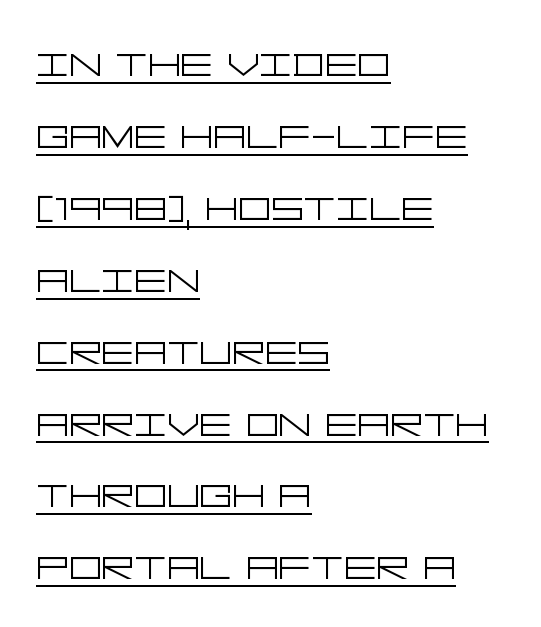
{"serif": "no", "italic": "no", "bold": "no", "weight": "light", "width": "wide", "stroke_contrast": "low", "x_height": "large", "underline": "yes", "align": "left", "line_spacing": "normal", "line_spacing_ratio": 1.41, "letter_spacing": "normal", "letter_spacing_em": 0.0, "glyph_px": 51}
